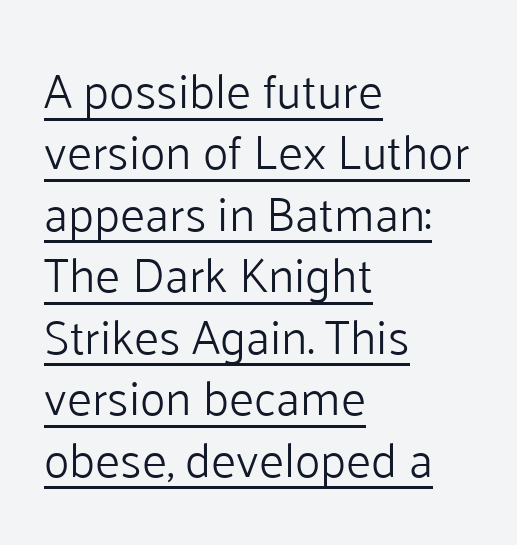
Q: Is the text bold? A: No.
Q: Is the text italic (slanted)? A: No, it is upright.
Q: Is the typeface a serif or a sans-serif typeface? A: Sans-serif.
Q: Is the text underlined? A: Yes.
Q: How is the paragraph aligned? A: Left-aligned.
Q: Is the spacing between letters normal or unusually wide? A: Normal.
Q: Is the spacing between lines tight, normal or loose? A: Normal.
Q: Width (condensed, normal, or wide)? A: Normal.
Q: Stroke contrast? A: Low.
Q: x-height? A: Medium.
Q: Monospaced? A: No.
